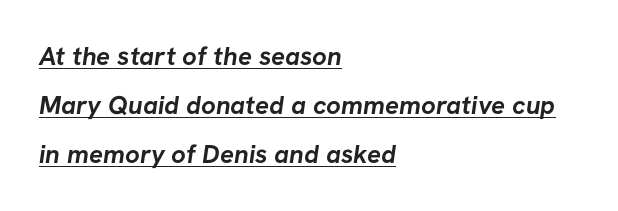
Q: Is the text bold? A: Yes.
Q: Is the text underlined? A: Yes.
Q: How is the paragraph aligned? A: Left-aligned.
Q: Is the spacing between letters normal or unusually wide? A: Normal.
